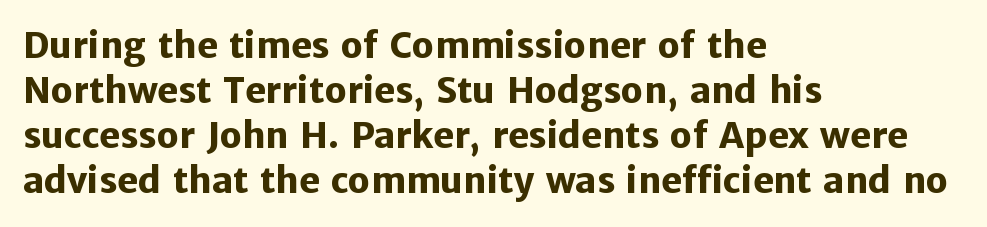
{"serif": "no", "italic": "no", "bold": "yes", "weight": "heavy", "width": "normal", "stroke_contrast": "low", "x_height": "medium", "monospaced": "no", "underline": "no", "align": "left", "line_spacing": "normal", "line_spacing_ratio": 1.29, "letter_spacing": "normal", "letter_spacing_em": 0.0, "glyph_px": 35}
